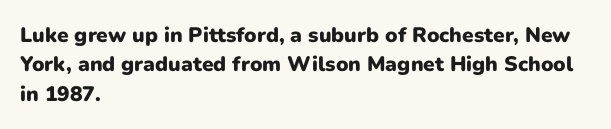
{"italic": "no", "bold": "yes", "underline": "no", "align": "left", "line_spacing": "normal", "line_spacing_ratio": 1.4, "letter_spacing": "normal", "letter_spacing_em": 0.0, "glyph_px": 21}
